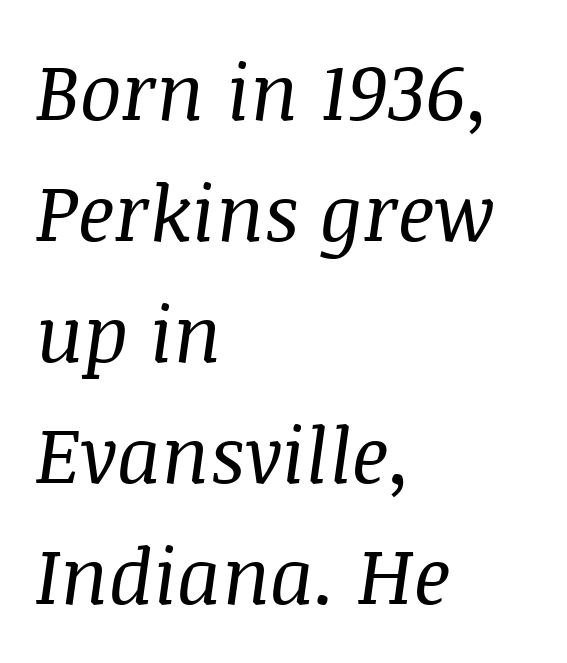
The image shows 78 px regular-weight serif type, italic (leaning right); set left-aligned, normal line spacing (1.55x), normal letter spacing, not underlined; medium stroke contrast and a large x-height.
